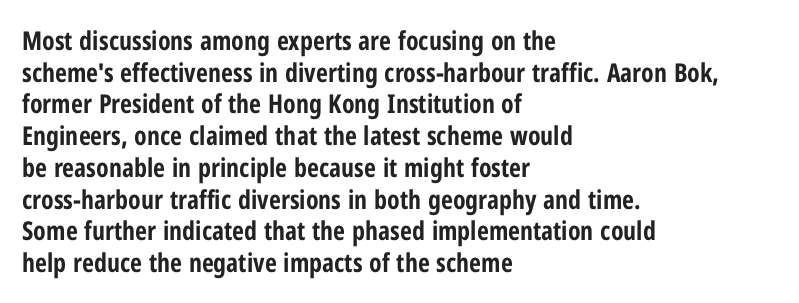
I'd describe the lettering as bold — thick and assertive. Words appear dense and cohesive because spacing is normal. Reading down the block, your eye returns to a fixed left position each line. The lettering holds an erect, upright posture throughout. Descender tails drop into unmarked territory.
